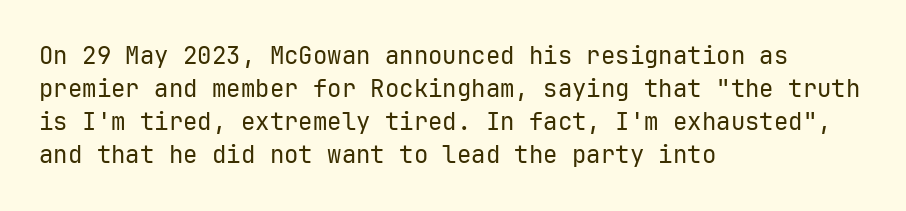
{"italic": "no", "bold": "no", "underline": "no", "align": "left", "line_spacing": "normal", "line_spacing_ratio": 1.38, "letter_spacing": "normal", "letter_spacing_em": 0.0, "glyph_px": 24}
